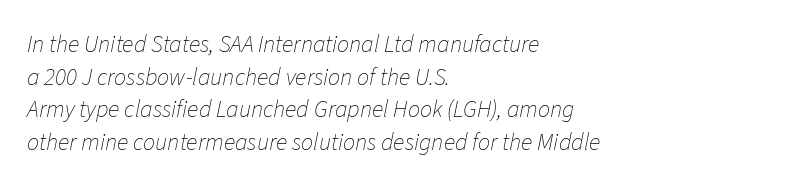
{"italic": "yes", "lean": "right", "slant_degrees": 11, "bold": "no", "underline": "no", "align": "left", "line_spacing": "normal", "line_spacing_ratio": 1.36, "letter_spacing": "normal", "letter_spacing_em": 0.0, "glyph_px": 24}
